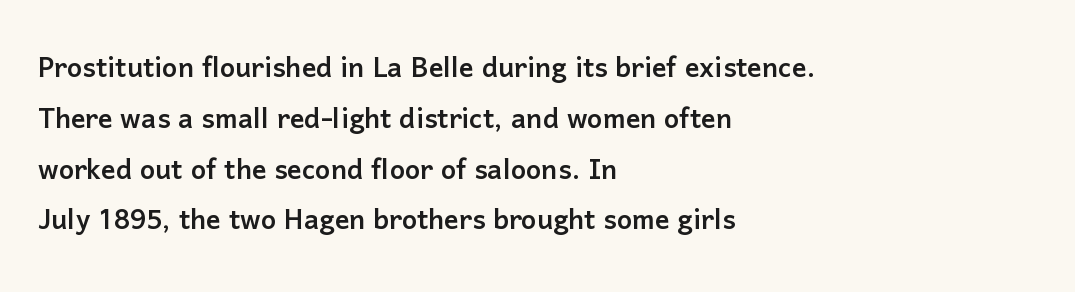
Q: Is the text italic (slanted)? A: No, it is upright.
Q: Is the typeface a serif or a sans-serif typeface? A: Sans-serif.
Q: Is the text underlined? A: No.
Q: How is the paragraph aligned? A: Left-aligned.
Q: Is the spacing between letters normal or unusually wide? A: Normal.
Q: Is the spacing between lines tight, normal or loose? A: Normal.
Q: Width (condensed, normal, or wide)? A: Normal.
Q: Stroke contrast? A: Low.
Q: x-height? A: Medium.
Q: Monospaced? A: No.
